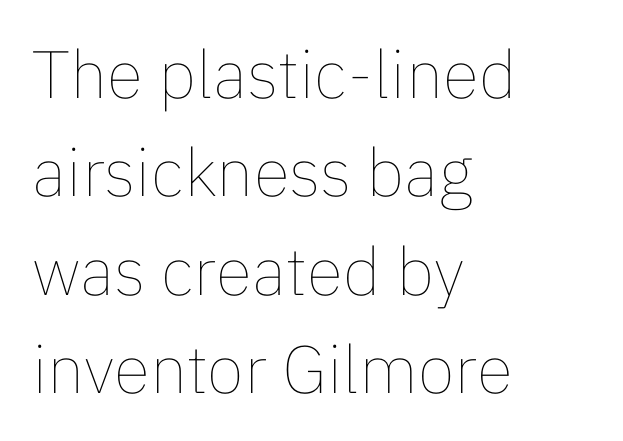
The image shows 67 px thin type, upright; set left-aligned, normal line spacing (1.47x), normal letter spacing, not underlined; low stroke contrast and a medium x-height.
